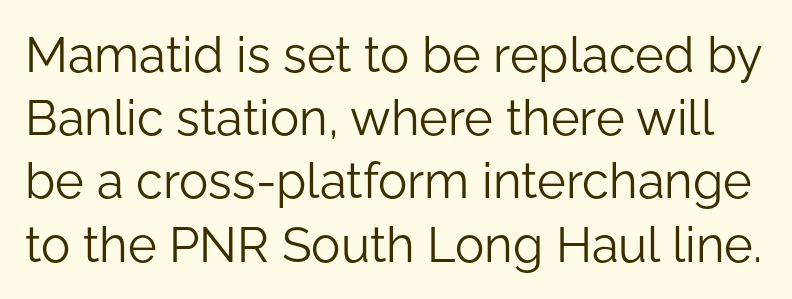
Nope, not italic — everything's standing straight. Caption: standard tracking, unaltered. Character widths vary here, with narrow letters taking less room than wide ones. Leading matches the norm, producing a regular column. Vertical stems look standard width or narrower in stroke. No word sits above an underline.
